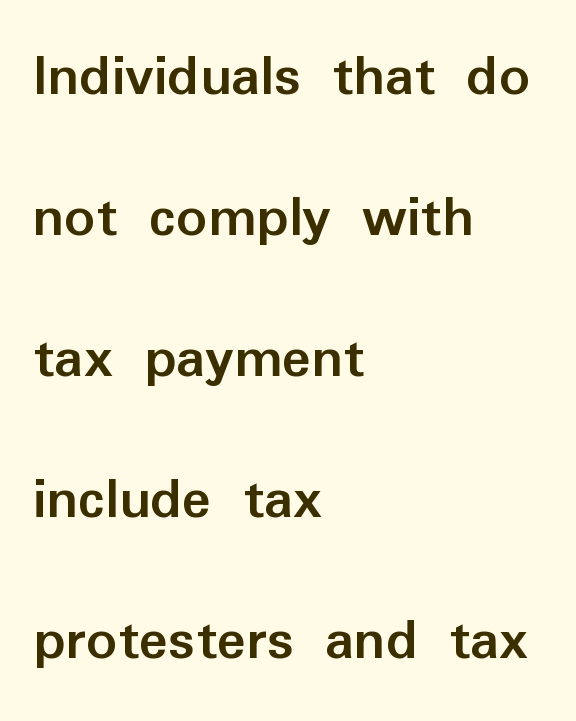
Q: Is the text bold? A: Yes.
Q: Is the text italic (slanted)? A: No, it is upright.
Q: Is the typeface a serif or a sans-serif typeface? A: Sans-serif.
Q: Is the text underlined? A: No.
Q: How is the paragraph aligned? A: Left-aligned.
Q: Is the spacing between letters normal or unusually wide? A: Normal.
Q: Is the spacing between lines tight, normal or loose? A: Loose.
Q: Width (condensed, normal, or wide)? A: Normal.
Q: Stroke contrast? A: Low.
Q: x-height? A: Medium.
Q: Monospaced? A: No.
